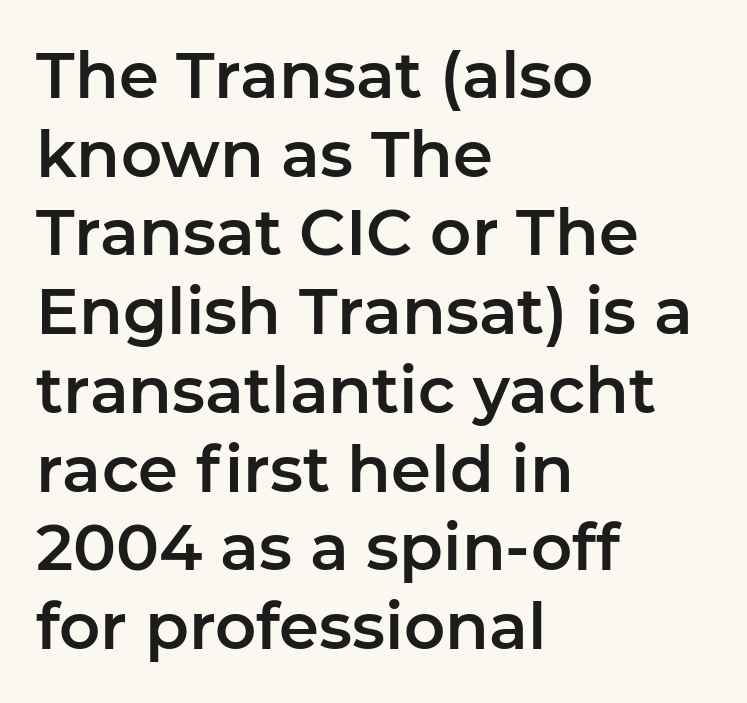
The text block is weighted toward the left margin, trailing off unevenly rightward. Note: no serifs on the glyphs. A typesetter would call this zero additional tracking. Just letters on the line, the space beneath them empty.
